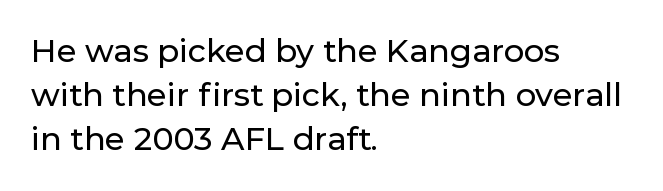
Q: Is the text italic (slanted)? A: No, it is upright.
Q: Is the typeface a serif or a sans-serif typeface? A: Sans-serif.
Q: Is the text underlined? A: No.
Q: How is the paragraph aligned? A: Left-aligned.
Q: Is the spacing between letters normal or unusually wide? A: Normal.
Q: Is the spacing between lines tight, normal or loose? A: Normal.
Q: Width (condensed, normal, or wide)? A: Normal.
Q: Stroke contrast? A: Low.
Q: x-height? A: Medium.
Q: Monospaced? A: No.
